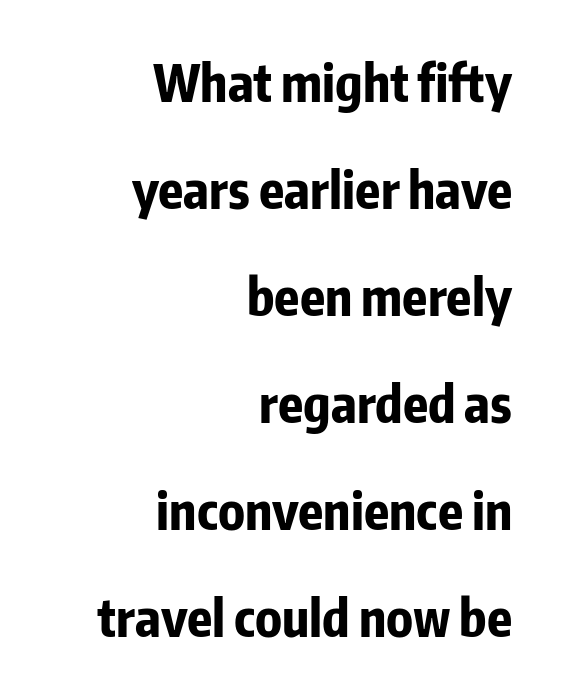
{"serif": "no", "italic": "no", "bold": "yes", "weight": "bold", "width": "condensed", "stroke_contrast": "low", "x_height": "medium", "monospaced": "no", "underline": "no", "align": "right", "line_spacing": "loose", "line_spacing_ratio": 2.1, "letter_spacing": "normal", "letter_spacing_em": 0.0, "glyph_px": 51}
